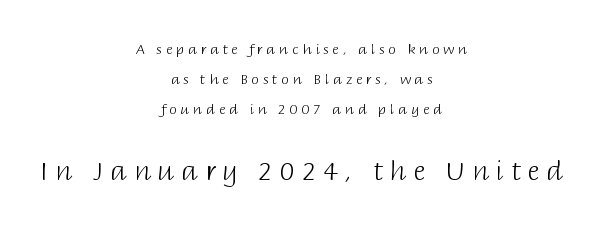
The image shows 26 px text type, upright; set centered, loose line spacing (2.14x), unusually wide letter spacing (+0.27 em), not underlined; the second (bottom) block is 1.86x larger.
